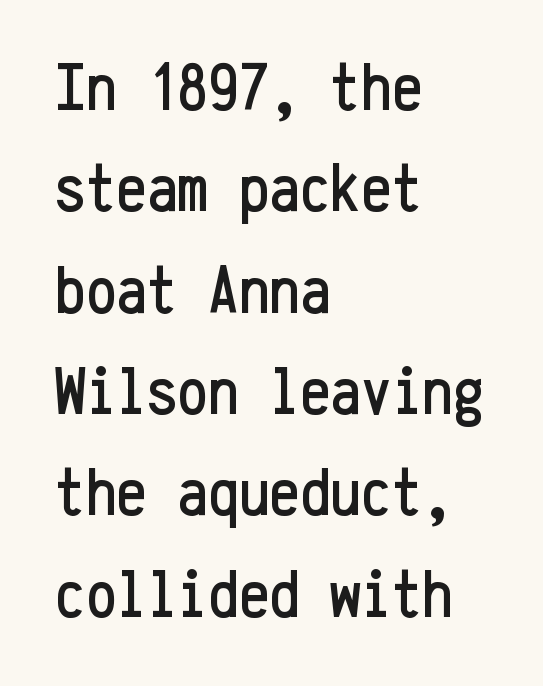
The image shows 68 px condensed sans-serif type, upright, monospaced; set left-aligned, normal line spacing (1.49x), normal letter spacing, not underlined; low stroke contrast and a medium x-height.
